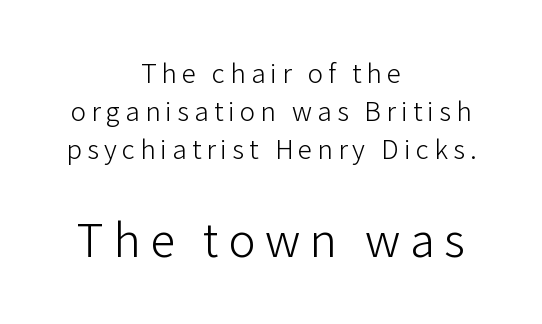
The image shows 46 px light sans-serif type, upright; set centered, normal line spacing (1.47x), unusually wide letter spacing (+0.2 em), not underlined; the second (bottom) block is 1.77x larger; low stroke contrast and a medium x-height.
